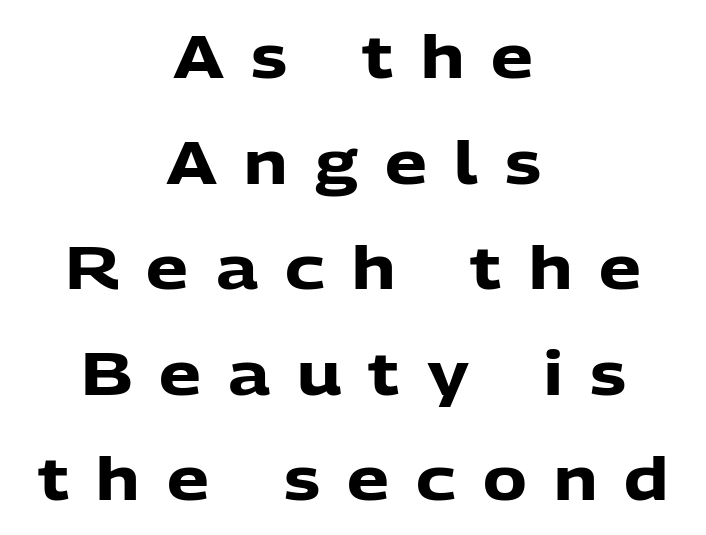
Character widths vary here, with narrow letters taking less room than wide ones. Casual observation: everything's sitting right in the middle. The strokes are fattened all the way to bold. The passage shown is typeset with a sans-serif family. Italic: no, the glyphs are upright roman.
